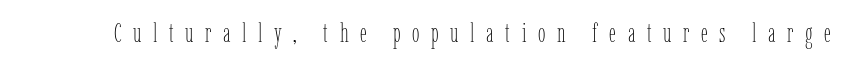
Every character sits straight up, as roman type does. Caption: expanded tracking, letters set apart. On a weight scale, this lands at 450 or below. Check under the words: just untouched page.
